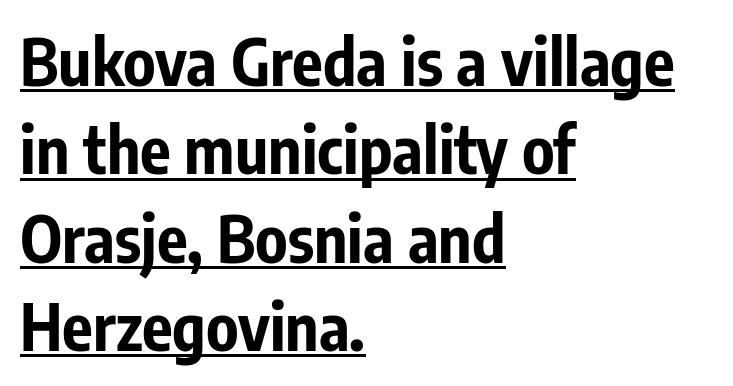
Q: Is the text bold? A: Yes.
Q: Is the text italic (slanted)? A: No, it is upright.
Q: Is the typeface a serif or a sans-serif typeface? A: Sans-serif.
Q: Is the text underlined? A: Yes.
Q: How is the paragraph aligned? A: Left-aligned.
Q: Is the spacing between letters normal or unusually wide? A: Normal.
Q: Is the spacing between lines tight, normal or loose? A: Normal.
Q: Width (condensed, normal, or wide)? A: Condensed.
Q: Stroke contrast? A: Low.
Q: x-height? A: Medium.
Q: Monospaced? A: No.
